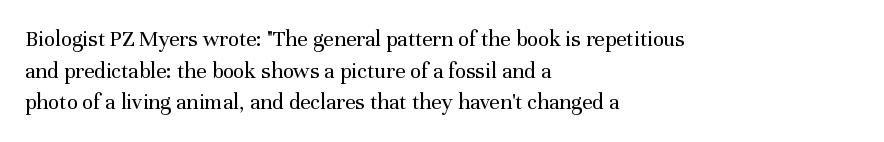
The image shows 23 px text type, upright; set left-aligned, normal line spacing (1.38x), normal letter spacing, not underlined.
